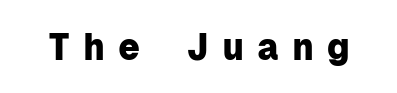
Q: Is the text bold? A: Yes.
Q: Is the text italic (slanted)? A: No, it is upright.
Q: Is the typeface a serif or a sans-serif typeface? A: Sans-serif.
Q: Is the text underlined? A: No.
Q: Is the spacing between letters normal or unusually wide? A: Unusually wide.
Q: Width (condensed, normal, or wide)? A: Normal.
Q: Stroke contrast? A: Low.
Q: x-height? A: Medium.
Q: Monospaced? A: Yes.
